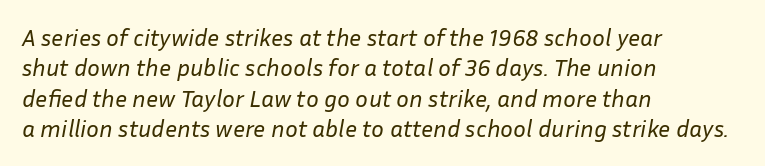
{"italic": "yes", "lean": "right", "slant_degrees": 10, "bold": "no", "underline": "no", "align": "left", "line_spacing": "normal", "line_spacing_ratio": 1.27, "letter_spacing": "normal", "letter_spacing_em": 0.0, "glyph_px": 24}
